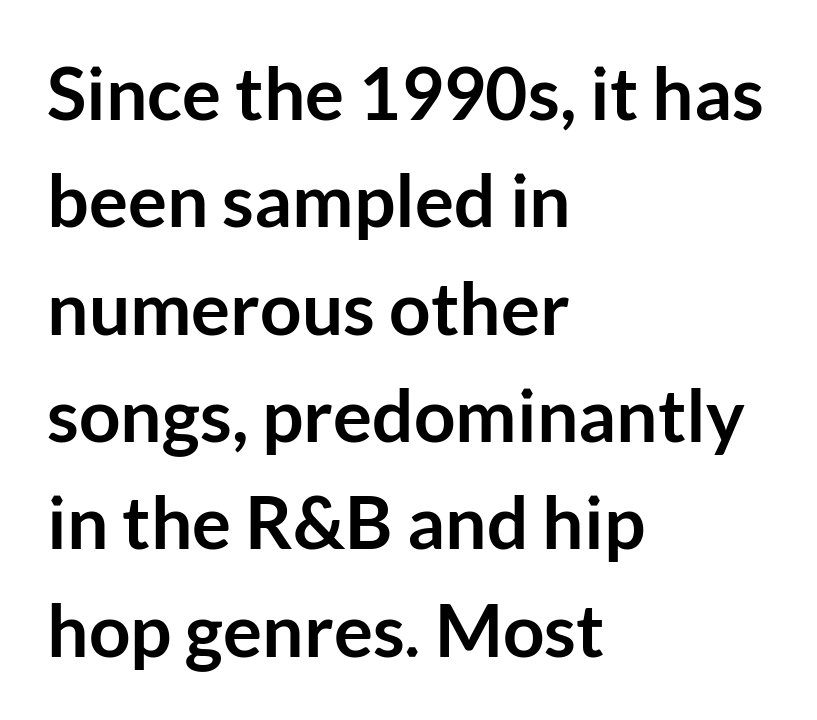
{"serif": "no", "italic": "no", "bold": "yes", "weight": "semibold", "width": "normal", "stroke_contrast": "low", "x_height": "medium", "monospaced": "no", "underline": "no", "align": "left", "line_spacing": "normal", "line_spacing_ratio": 1.47, "letter_spacing": "normal", "letter_spacing_em": 0.0, "glyph_px": 73}
